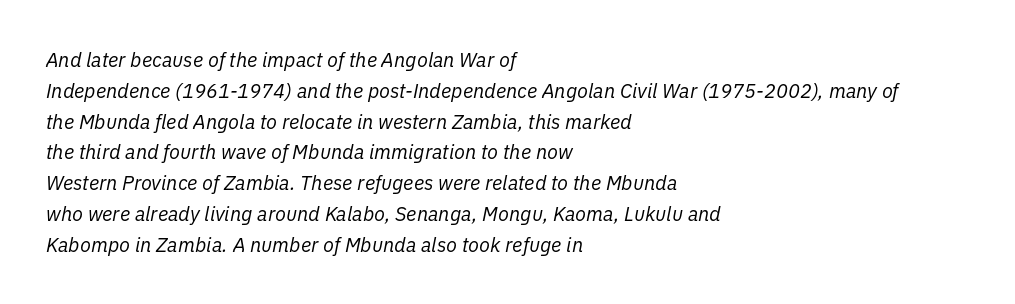
The image shows 20 px text type, italic (leaning right); set left-aligned, normal line spacing (1.54x), normal letter spacing, not underlined.
